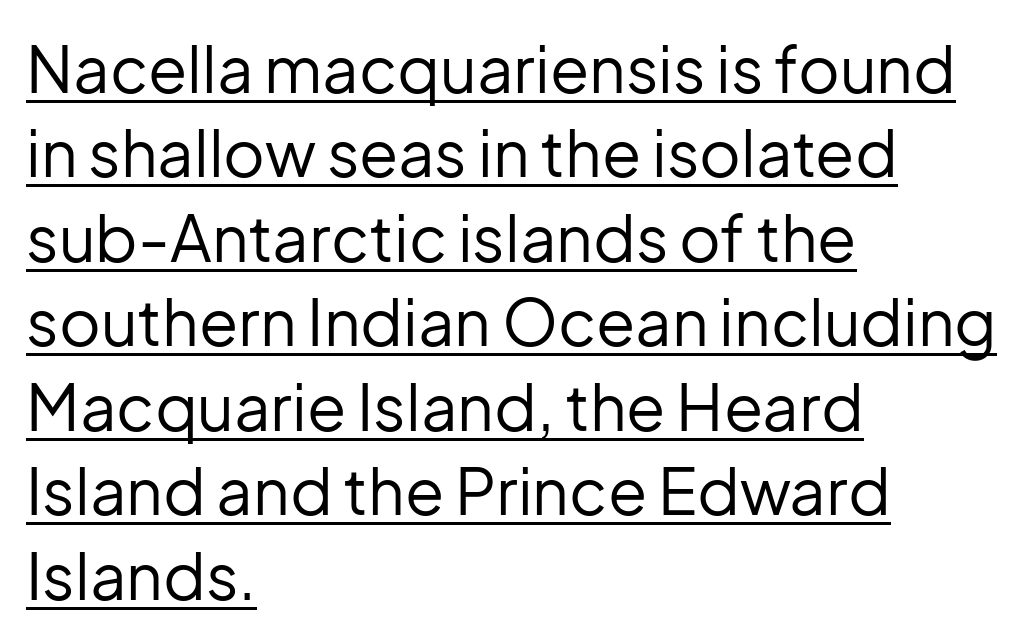
{"serif": "no", "italic": "no", "bold": "no", "weight": "regular", "width": "normal", "stroke_contrast": "low", "x_height": "medium", "monospaced": "no", "underline": "yes", "align": "left", "line_spacing": "normal", "line_spacing_ratio": 1.32, "letter_spacing": "normal", "letter_spacing_em": 0.0, "glyph_px": 64}
